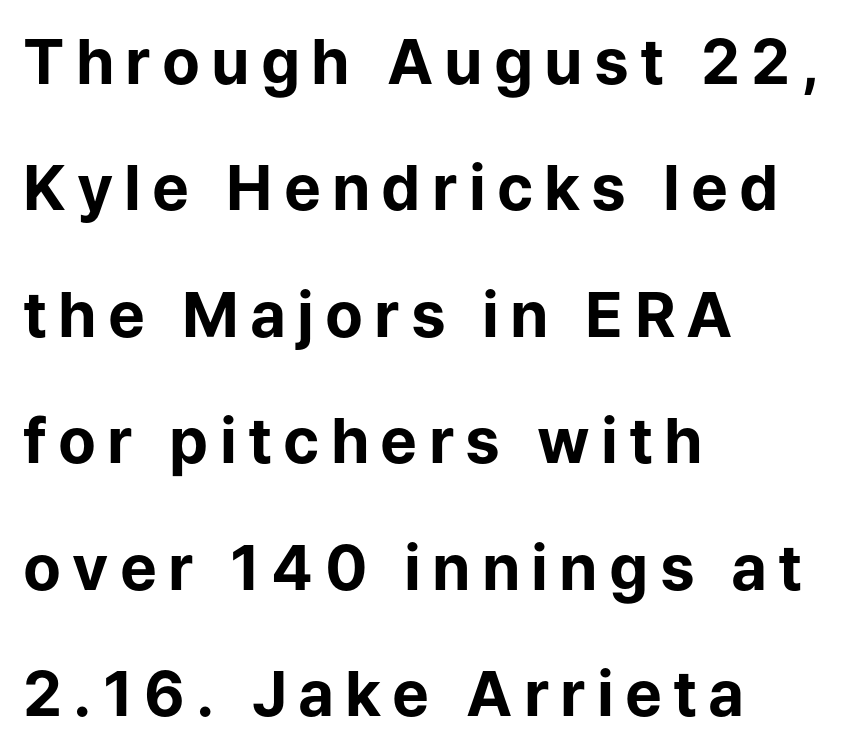
Q: Is the text bold? A: Yes.
Q: Is the text italic (slanted)? A: No, it is upright.
Q: Is the typeface a serif or a sans-serif typeface? A: Sans-serif.
Q: Is the text underlined? A: No.
Q: How is the paragraph aligned? A: Left-aligned.
Q: Is the spacing between lines tight, normal or loose? A: Loose.
Q: Width (condensed, normal, or wide)? A: Normal.
Q: Stroke contrast? A: Low.
Q: x-height? A: Medium.
Q: Monospaced? A: No.
